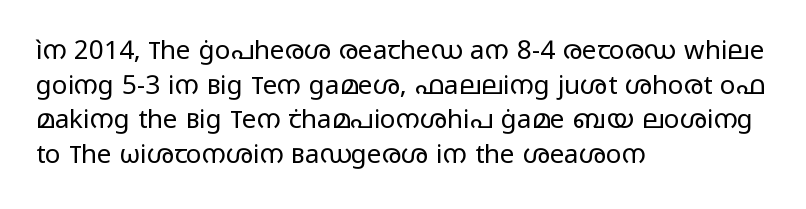
Q: Is the text bold? A: No.
Q: Is the text italic (slanted)? A: No, it is upright.
Q: Is the text underlined? A: No.
Q: How is the paragraph aligned? A: Left-aligned.
Q: Is the spacing between letters normal or unusually wide? A: Normal.
Q: Is the spacing between lines tight, normal or loose? A: Normal.
